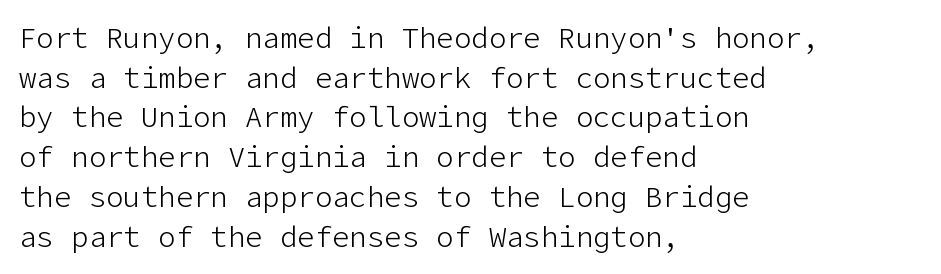
Ink coverage per letter is moderate at most. Successive baselines arrive at the customary interval. Regarding serifs, this sample does without them. No word sits above an underline. Italic? Not at all — the glyphs are vertical. Reading down the block, your eye returns to a fixed left position each line.
